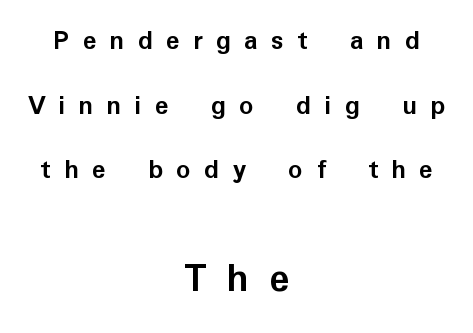
{"serif": "no", "italic": "no", "bold": "yes", "weight": "semibold", "width": "normal", "stroke_contrast": "low", "x_height": "medium", "monospaced": "no", "underline": "no", "align": "center", "line_spacing": "loose", "line_spacing_ratio": 2.31, "letter_spacing": "wide", "letter_spacing_em": 0.48, "larger_block": "second", "size_ratio": 1.5, "glyph_px": 42}
